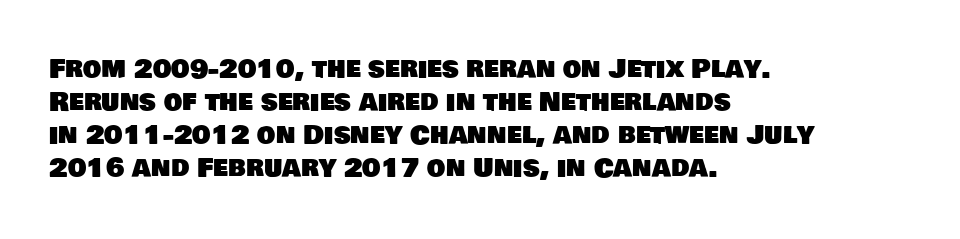
The image shows 26 px text type; set left-aligned, normal line spacing (1.27x), normal letter spacing, not underlined.
